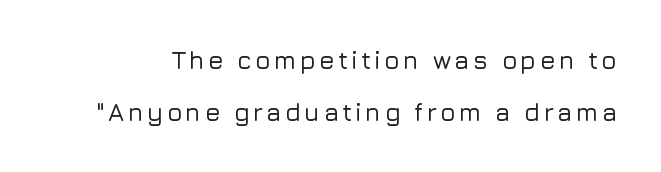
The image shows 25 px text type, upright; set loose line spacing (2.09x), not underlined.
